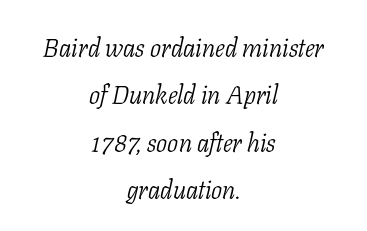
{"italic": "yes", "lean": "right", "slant_degrees": 11, "bold": "no", "underline": "no", "align": "center", "line_spacing_ratio": 1.82, "letter_spacing": "normal", "letter_spacing_em": 0.0, "glyph_px": 26}
